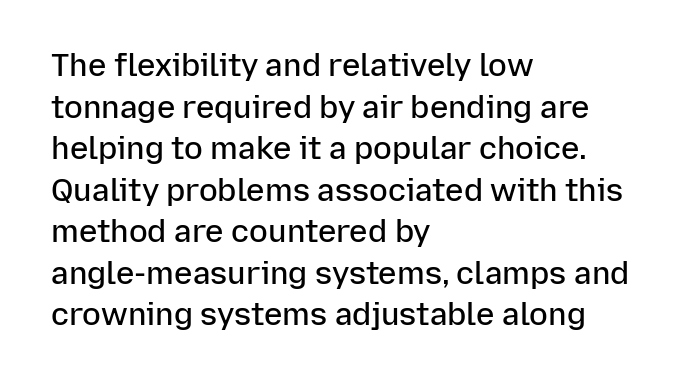
Honestly, the row spacing looks completely unremarkable. Font category for this specimen: sans-serif. Caption: multi-line text, flush left, ragged right. These lines carry some extra weight — a demibold, not a full bold.
